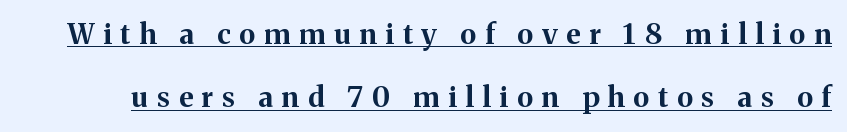
Each letter's strokes conclude with small projecting serifs. This sample uses expanded letter spacing, leaving extra air between glyphs. What's the leading like? Stretched, with rows far apart. You can tell it's not italic because the verticals are truly vertical.
